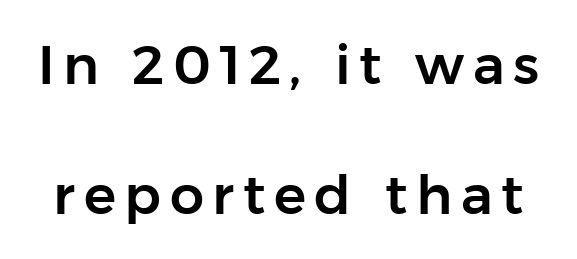
The image shows 54 px sans-serif type, upright; set loose line spacing (2.4x), not underlined; low stroke contrast and a medium x-height.
